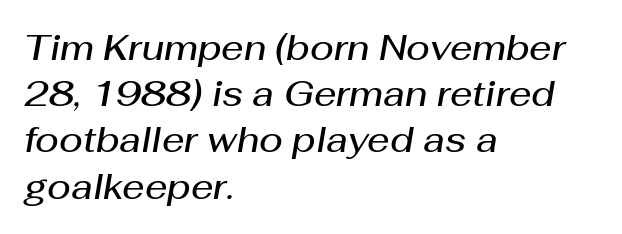
The image shows 35 px semibold type, italic (leaning right); set left-aligned, normal line spacing (1.32x), normal letter spacing, not underlined; medium stroke contrast and a medium x-height.
